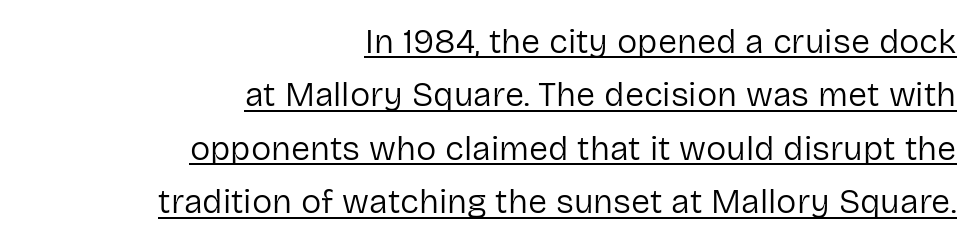
The image shows 34 px regular-weight sans-serif type, upright; set right-aligned, normal line spacing (1.57x), normal letter spacing, underlined; low stroke contrast and a medium x-height.
